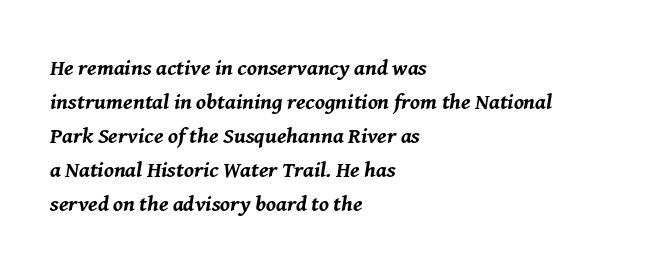
{"italic": "yes", "lean": "right", "slant_degrees": 8, "bold": "yes", "underline": "no", "align": "left", "line_spacing": "normal", "line_spacing_ratio": 1.54, "letter_spacing": "normal", "letter_spacing_em": 0.0, "glyph_px": 22}
